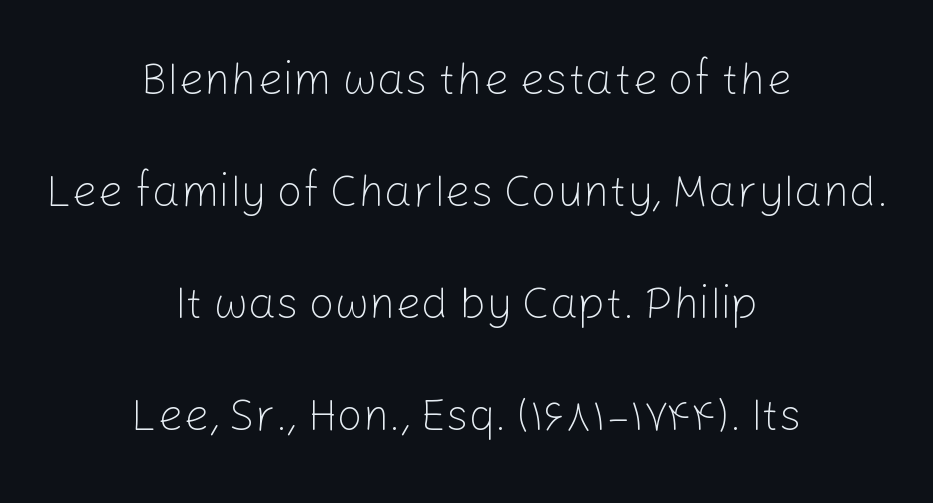
The image shows 45 px light sans-serif type, upright; set centered, loose line spacing (2.49x), normal letter spacing, not underlined; low stroke contrast and a medium x-height.
